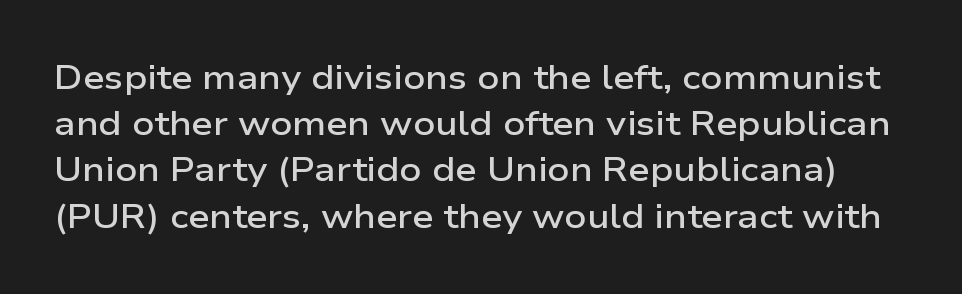
Q: Is the text bold? A: Semi-bold.
Q: Is the text italic (slanted)? A: No, it is upright.
Q: Is the typeface a serif or a sans-serif typeface? A: Sans-serif.
Q: Is the text underlined? A: No.
Q: Is the spacing between letters normal or unusually wide? A: Normal.
Q: Is the spacing between lines tight, normal or loose? A: Normal.
Q: Width (condensed, normal, or wide)? A: Wide.
Q: Stroke contrast? A: Low.
Q: x-height? A: Medium.
Q: Monospaced? A: No.
